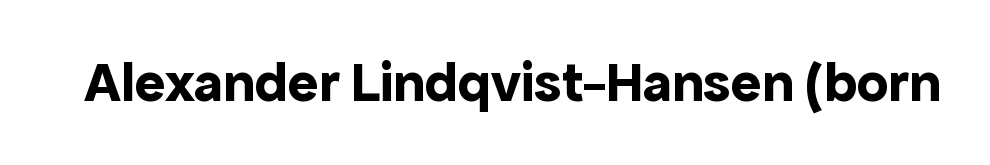
{"serif": "no", "italic": "no", "bold": "yes", "weight": "bold", "width": "normal", "x_height": "medium", "monospaced": "no", "underline": "no", "letter_spacing": "normal", "letter_spacing_em": 0.0, "glyph_px": 57}
